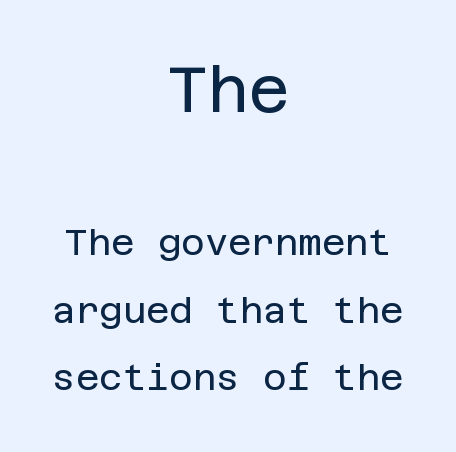
The image shows 63 px regular-weight sans-serif type, upright; set centered, line spacing 1.88x, normal letter spacing, not underlined; the first (top) block is 1.75x larger; low stroke contrast and a large x-height.
